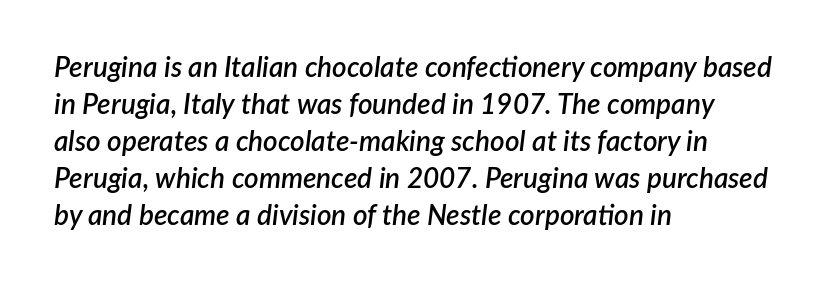
The image shows 28 px semibold type, italic (leaning right); set left-aligned, normal line spacing (1.32x), normal letter spacing, not underlined; low stroke contrast and a medium x-height.
